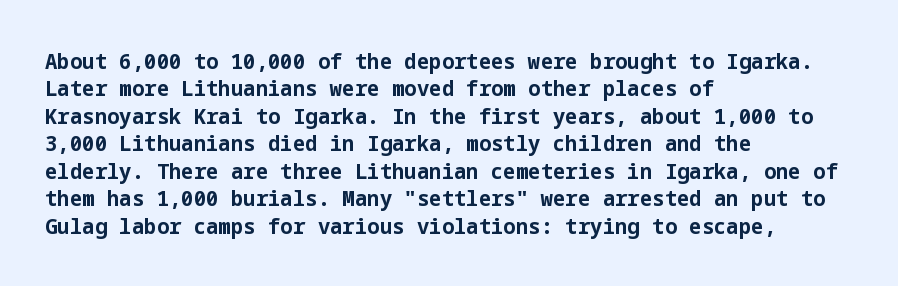
The image shows 22 px bold type, upright; set left-aligned, normal line spacing (1.25x), normal letter spacing, not underlined.
